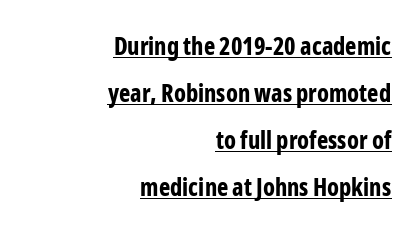
The image shows 24 px bold type, upright; set right-aligned, loose line spacing (1.96x), normal letter spacing, underlined.
